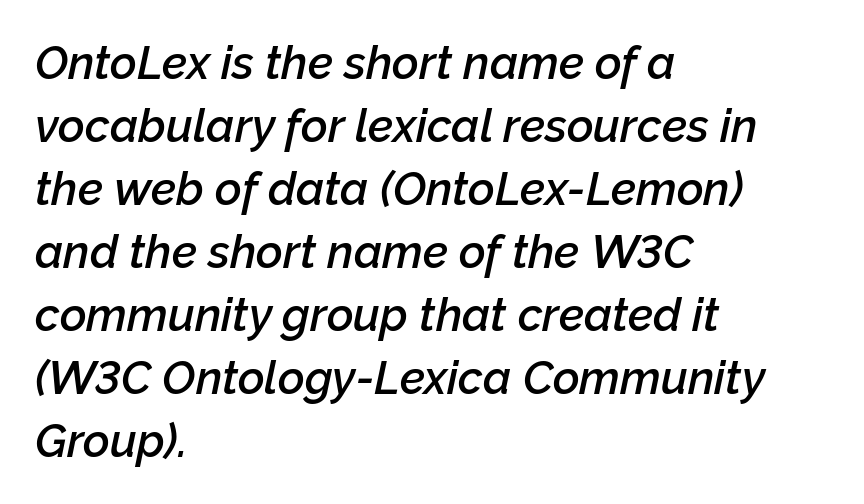
The image shows 46 px semibold type, italic (leaning right); set left-aligned, normal line spacing (1.37x), normal letter spacing, not underlined; low stroke contrast and a medium x-height.
